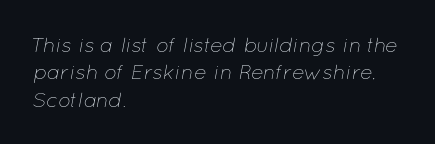
Stem width sits at or under what a default text font uses. The zone under the glyphs is completely vacant. The lines in this sample share a left origin and differ only in where they stop. Posture: slanted. Horizontal bands of white between lines are of average thickness.
